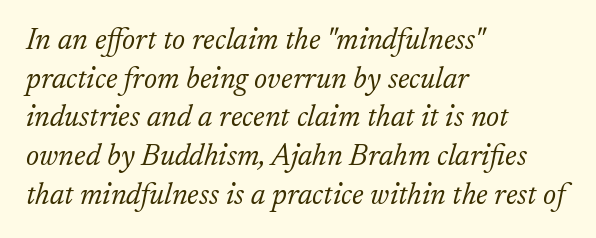
{"serif": "yes", "italic": "yes", "lean": "right", "slant_degrees": 17, "bold": "no", "weight": "light", "width": "normal", "stroke_contrast": "low", "x_height": "small", "monospaced": "no", "underline": "no", "align": "left", "line_spacing": "normal", "line_spacing_ratio": 1.29, "letter_spacing": "normal", "letter_spacing_em": 0.0, "glyph_px": 30}
